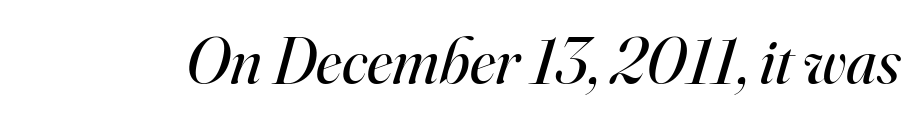
{"serif": "yes", "italic": "yes", "lean": "right", "slant_degrees": 16, "bold": "no", "weight": "regular", "width": "normal", "stroke_contrast": "high", "x_height": "small", "monospaced": "no", "underline": "no", "letter_spacing": "normal", "letter_spacing_em": 0.0, "glyph_px": 66}
